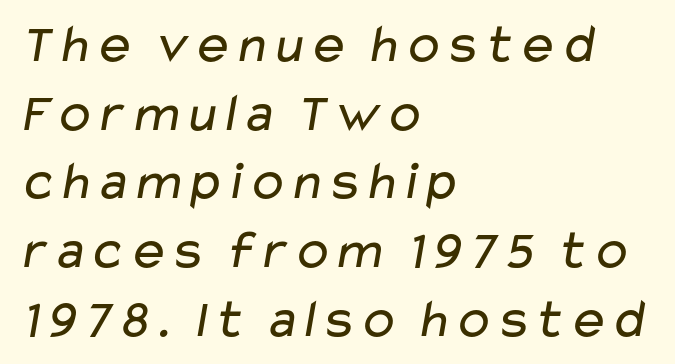
Q: Is the text bold? A: No.
Q: Is the typeface a serif or a sans-serif typeface? A: Sans-serif.
Q: Is the text underlined? A: No.
Q: How is the paragraph aligned? A: Left-aligned.
Q: Is the spacing between letters normal or unusually wide? A: Normal.
Q: Is the spacing between lines tight, normal or loose? A: Normal.
Q: Width (condensed, normal, or wide)? A: Wide.
Q: Stroke contrast? A: Low.
Q: x-height? A: Medium.
Q: Monospaced? A: No.
